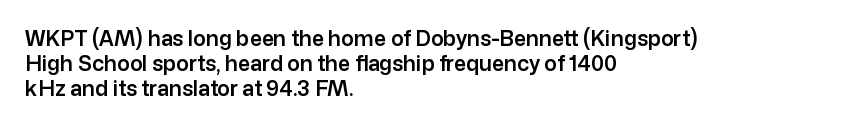
Posture: straight, roman, zero tilt. A clean baseline with only descenders dipping below it. Does the copy run flush right? No — it runs flush left. Tracking value appears to be zero — textbook default spacing.
